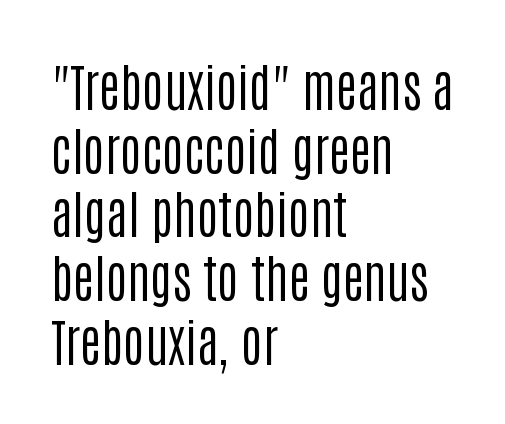
The image shows 51 px regular-weight, condensed sans-serif type, upright; set left-aligned, normal line spacing (1.25x), normal letter spacing, not underlined; low stroke contrast and a large x-height.
